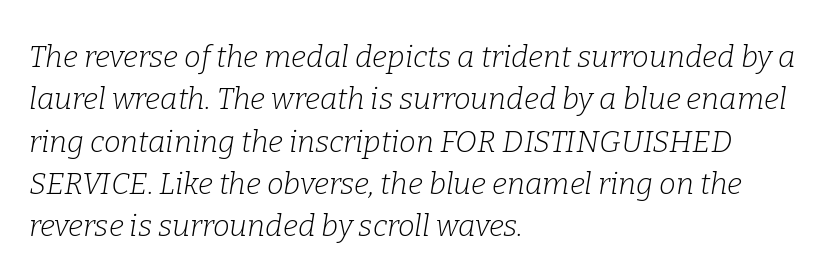
Each line starts at the same left margin while the right side varies. The zone under the glyphs is completely vacant. The rendering keeps characters at their native spacing. Proportional: the letters do not fall into vertical columns.
